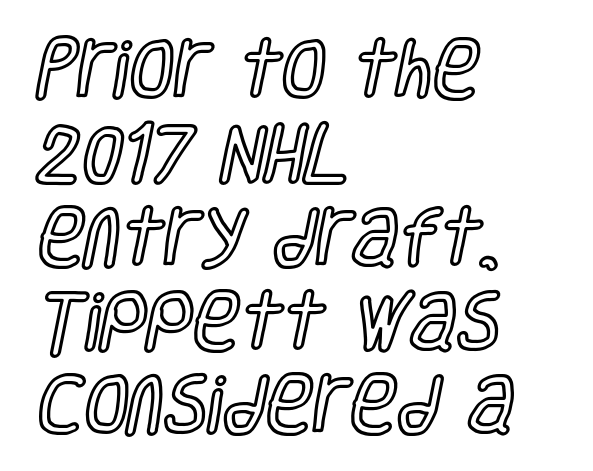
Varying glyph widths throughout — classic text-font behaviour. Horizontal alignment here is leftward, the default for most running prose. The rendering keeps characters at their native spacing. Descenders hang freely into open space. The lines sit at an ordinary, default distance from one another.
